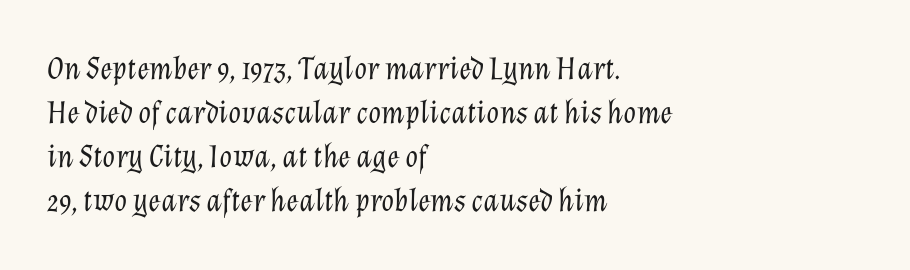
The image shows 33 px light type, italic (leaning right); set left-aligned, normal line spacing (1.33x), normal letter spacing, not underlined; low stroke contrast and a medium x-height.
